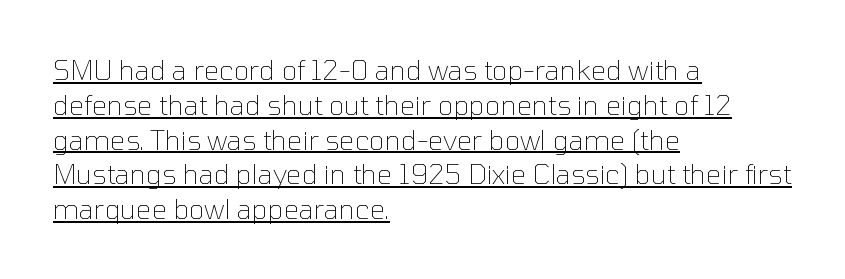
{"italic": "no", "bold": "no", "underline": "yes", "align": "left", "line_spacing": "normal", "line_spacing_ratio": 1.29, "letter_spacing": "normal", "letter_spacing_em": 0.0, "glyph_px": 27}
